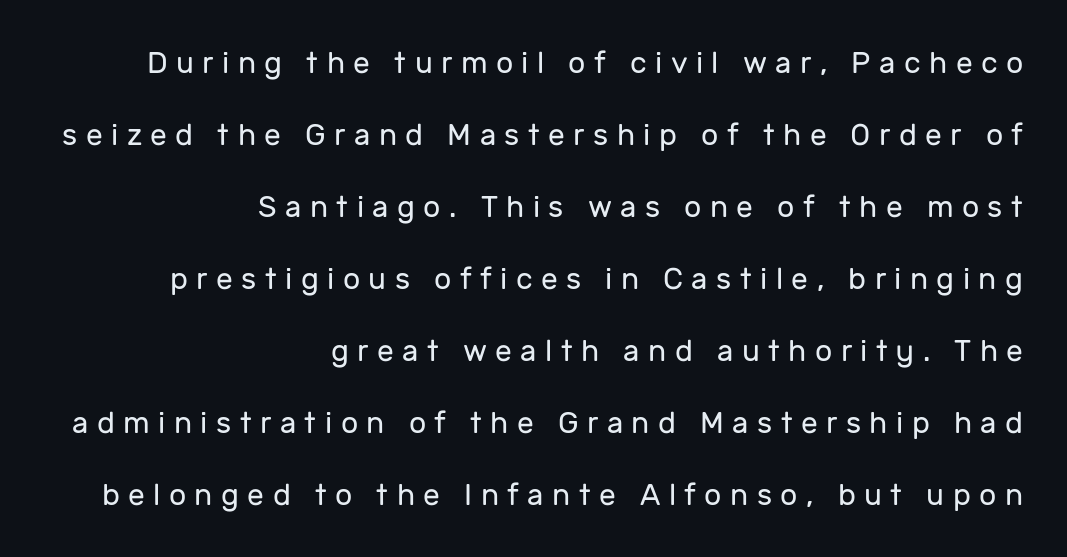
The paragraph has a hard right edge and a soft left edge. No letter is thick-stroked: the sample isn't bold. Substantial extra tracking has been applied to these lines. The specimen reads as upright at a glance. Has an underline been added? It has not.
